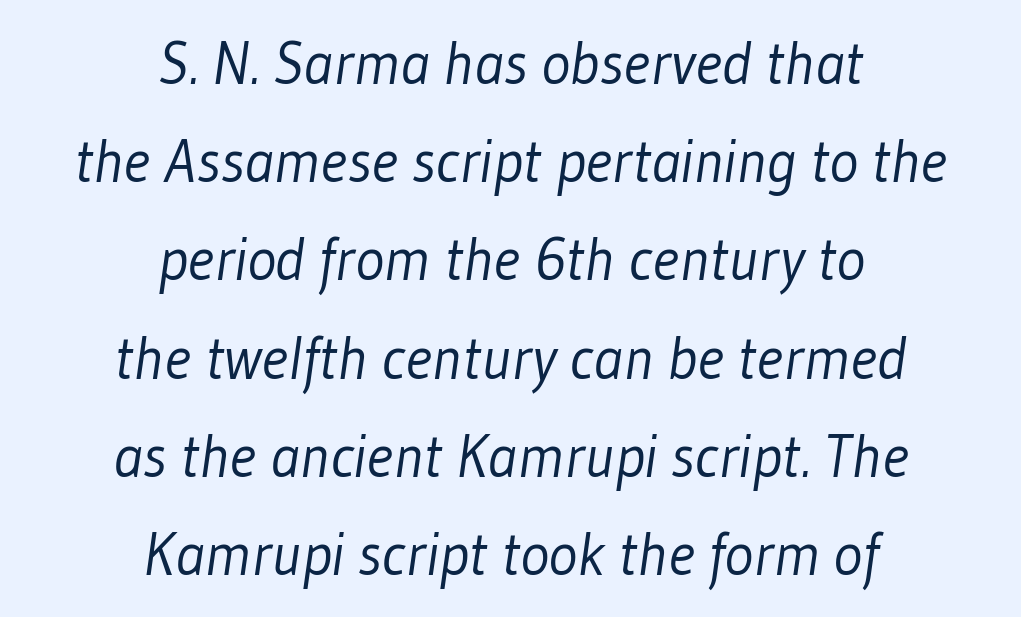
The image shows 61 px light, condensed sans-serif type; set centered, normal line spacing (1.61x), normal letter spacing, not underlined; low stroke contrast and a medium x-height.
